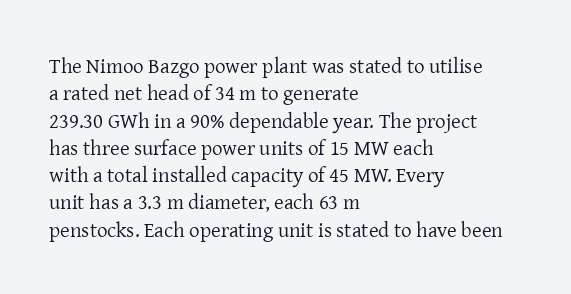
Reading down the block, your eye returns to a fixed left position each line. The weight tops out at a normal text grade. Interline gaps are of average width in this sample. The letters sit at their default tracking, neither squeezed nor spread.
